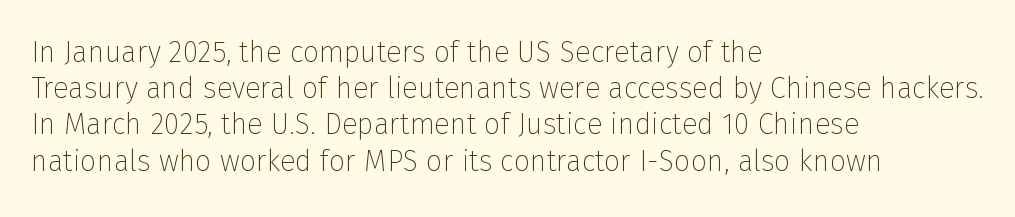
{"serif": "no", "italic": "no", "bold": "no", "weight": "thin", "width": "normal", "stroke_contrast": "low", "x_height": "medium", "monospaced": "no", "underline": "no", "align": "left", "line_spacing": "normal", "line_spacing_ratio": 1.25, "letter_spacing": "normal", "letter_spacing_em": 0.0, "glyph_px": 29}
